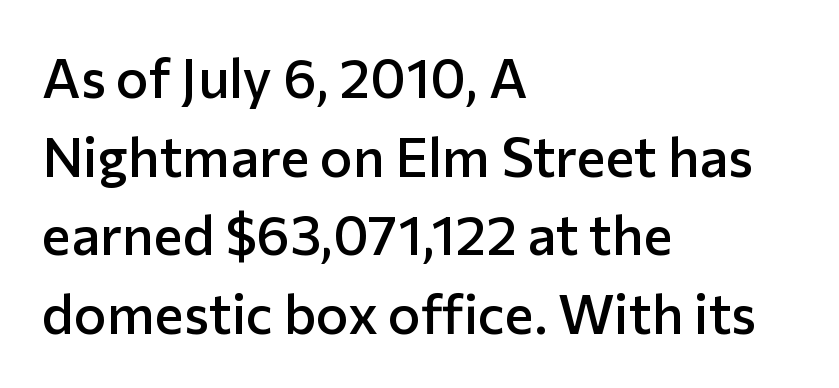
Short note: letters normally spaced. Note the varied advance widths — an 'i' is clearly narrower than an 'm'. Unmarked baselines from the first word to the last. Weight check: semibold — heavier than regular, not quite bold. Characters remain perfectly vertical along every line. If you drew a ruler down the left edge, every line would touch it.
